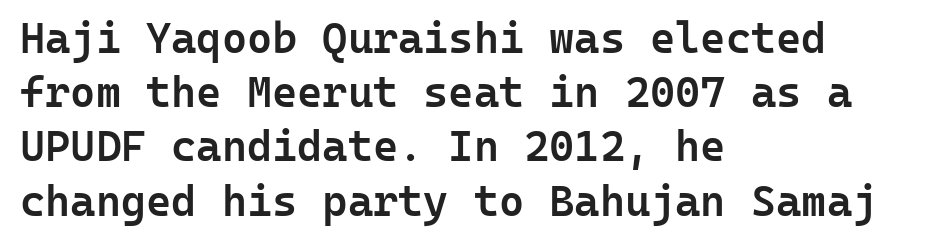
The image shows 43 px semibold sans-serif type, upright, monospaced; set left-aligned, normal line spacing (1.26x), normal letter spacing, not underlined; low stroke contrast and a medium x-height.
